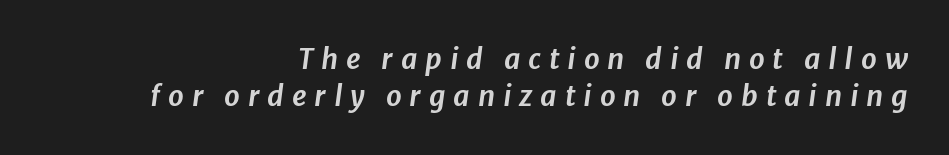
{"italic": "yes", "lean": "right", "slant_degrees": 8, "width": "normal", "stroke_contrast": "low", "x_height": "medium", "monospaced": "no", "underline": "no", "align": "right", "line_spacing": "normal", "line_spacing_ratio": 1.32, "letter_spacing": "wide", "letter_spacing_em": 0.28, "glyph_px": 28}
